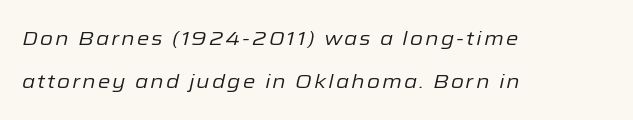
Slant detected: the letters are inclined. If you measured baseline to baseline, you'd find a long distance. Typeset ragged right — the left edge is the straight one. Each row of text sits above clean, open space.
